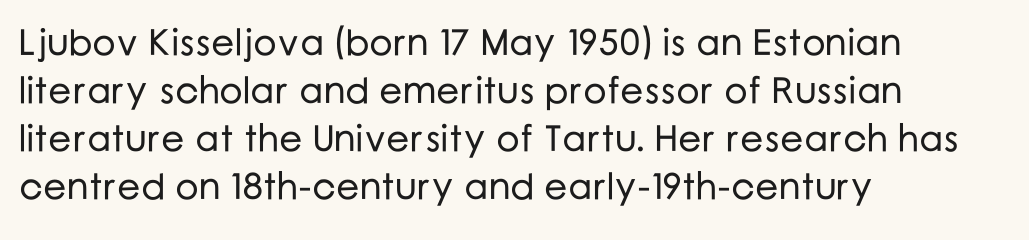
Q: Is the text italic (slanted)? A: No, it is upright.
Q: Is the typeface a serif or a sans-serif typeface? A: Sans-serif.
Q: Is the text underlined? A: No.
Q: How is the paragraph aligned? A: Left-aligned.
Q: Is the spacing between letters normal or unusually wide? A: Normal.
Q: Is the spacing between lines tight, normal or loose? A: Normal.
Q: Width (condensed, normal, or wide)? A: Normal.
Q: Stroke contrast? A: Low.
Q: x-height? A: Medium.
Q: Monospaced? A: No.
